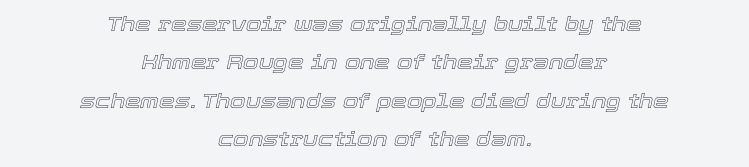
Q: Is the text italic (slanted)? A: Yes, it leans right by about 12 degrees.
Q: Is the text underlined? A: No.
Q: How is the paragraph aligned? A: Centered.
Q: Is the spacing between letters normal or unusually wide? A: Normal.
Q: Is the spacing between lines tight, normal or loose? A: Loose.
